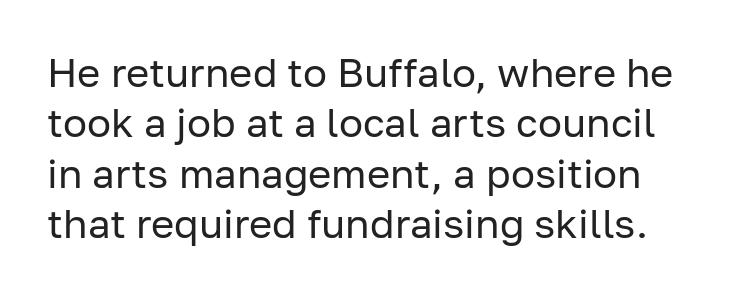
The image shows 40 px regular-weight sans-serif type, upright; set normal line spacing (1.26x), normal letter spacing, not underlined; low stroke contrast and a medium x-height.
